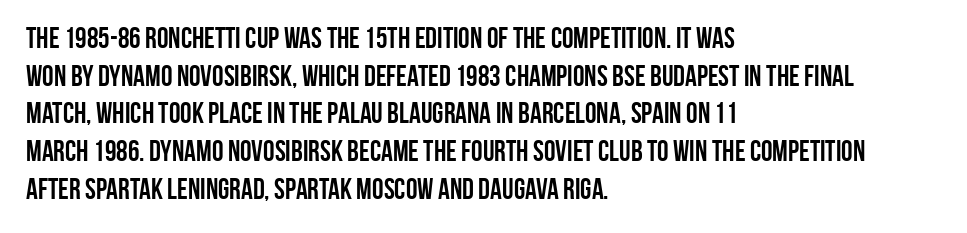
Q: Is the text bold? A: Yes.
Q: Is the text italic (slanted)? A: No, it is upright.
Q: Is the typeface a serif or a sans-serif typeface? A: Sans-serif.
Q: Is the text underlined? A: No.
Q: How is the paragraph aligned? A: Left-aligned.
Q: Is the spacing between letters normal or unusually wide? A: Normal.
Q: Is the spacing between lines tight, normal or loose? A: Normal.
Q: Width (condensed, normal, or wide)? A: Condensed.
Q: Stroke contrast? A: Low.
Q: x-height? A: Large.
Q: Monospaced? A: No.
